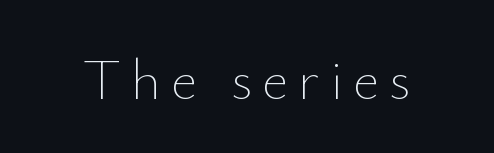
{"italic": "no", "bold": "no", "weight": "thin", "width": "normal", "stroke_contrast": "low", "x_height": "small", "monospaced": "no", "underline": "no", "glyph_px": 59}
